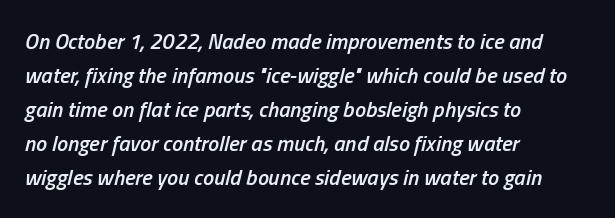
Unmarked baselines from the first word to the last. In terms of letterspacing, this is plain default setting. The letters are slanted; this is an italic face. Each line starts at the same left margin while the right side varies. Students, observe: this is what conventionally led text looks like. Set as a demibold, roughly 600 on the weight scale.
